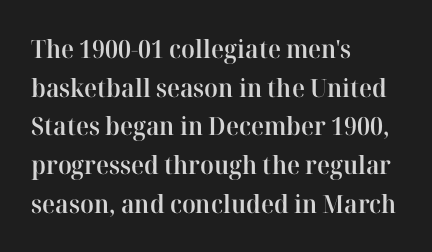
Q: Is the text bold? A: Semi-bold.
Q: Is the text italic (slanted)? A: No, it is upright.
Q: Is the text underlined? A: No.
Q: How is the paragraph aligned? A: Left-aligned.
Q: Is the spacing between letters normal or unusually wide? A: Normal.
Q: Is the spacing between lines tight, normal or loose? A: Normal.
